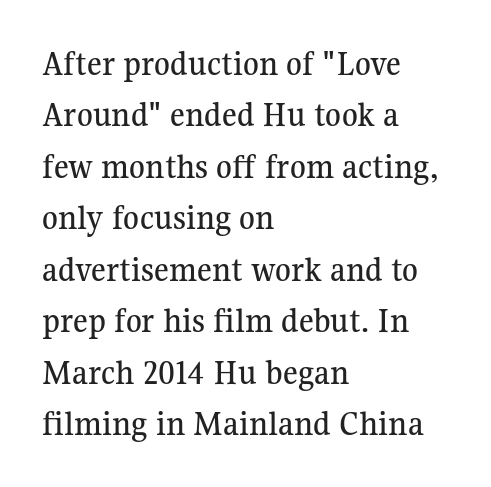
The image shows 36 px serif type, upright; set left-aligned, normal line spacing (1.43x), normal letter spacing, not underlined; medium stroke contrast and a medium x-height.
